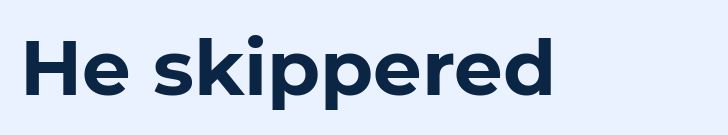
The tracking reads as untouched default to a designer's eye. The typeface chosen for these lines omits serifs. Looks like regular typesetting: each glyph gets only the width it needs. Set as a true bold cut, around the 700 mark.
